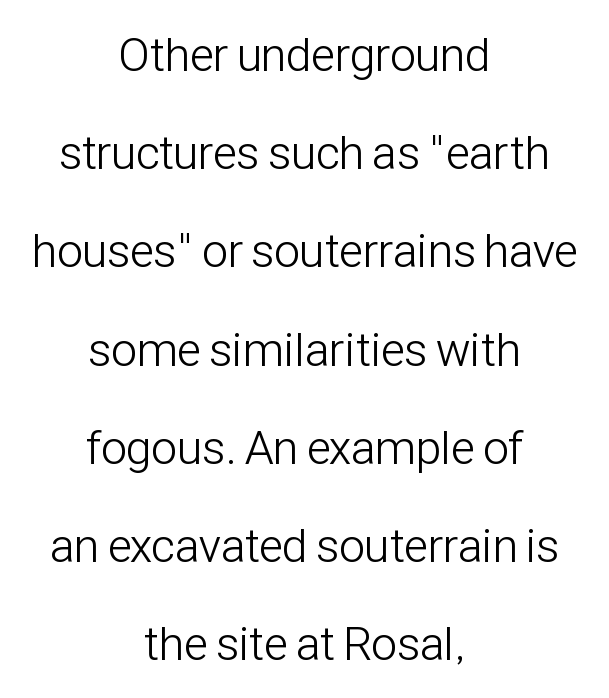
Q: Is the text bold? A: No.
Q: Is the text italic (slanted)? A: No, it is upright.
Q: Is the typeface a serif or a sans-serif typeface? A: Sans-serif.
Q: Is the text underlined? A: No.
Q: How is the paragraph aligned? A: Centered.
Q: Is the spacing between letters normal or unusually wide? A: Normal.
Q: Is the spacing between lines tight, normal or loose? A: Loose.
Q: Width (condensed, normal, or wide)? A: Condensed.
Q: Stroke contrast? A: Low.
Q: x-height? A: Medium.
Q: Monospaced? A: No.
